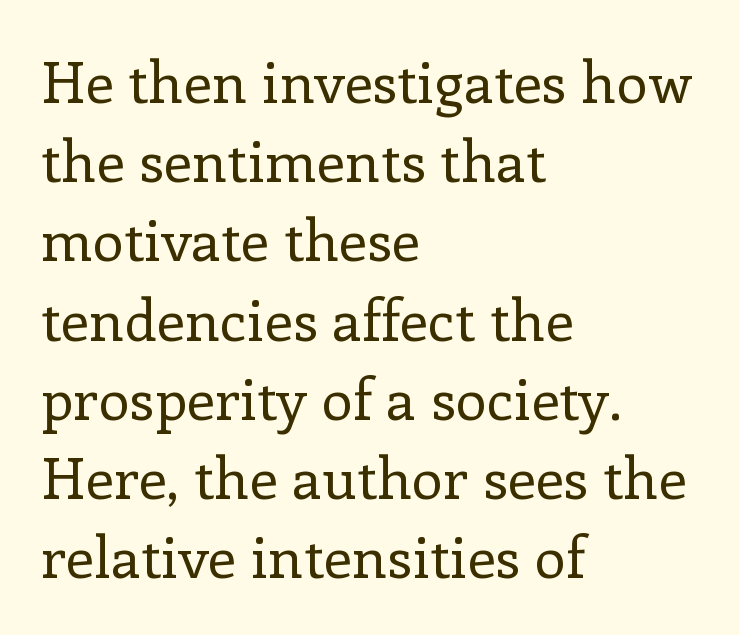
The image shows 57 px regular-weight serif type, upright; set left-aligned, normal line spacing (1.39x), normal letter spacing, not underlined; low stroke contrast and a medium x-height.
